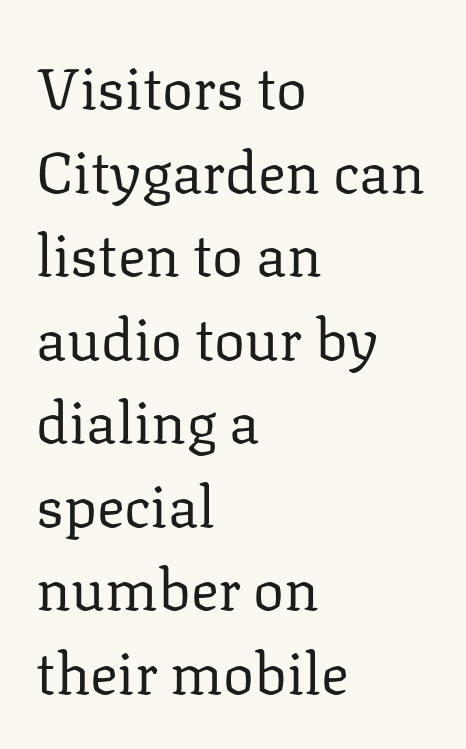
{"serif": "yes", "italic": "no", "bold": "no", "weight": "regular", "width": "normal", "stroke_contrast": "low", "x_height": "medium", "monospaced": "no", "underline": "no", "align": "left", "line_spacing": "normal", "line_spacing_ratio": 1.44, "letter_spacing": "normal", "letter_spacing_em": 0.0, "glyph_px": 58}
